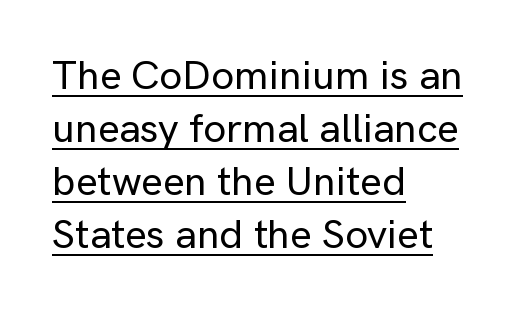
The image shows 41 px sans-serif type, upright; set left-aligned, normal line spacing (1.29x), normal letter spacing, underlined; low stroke contrast and a medium x-height.
